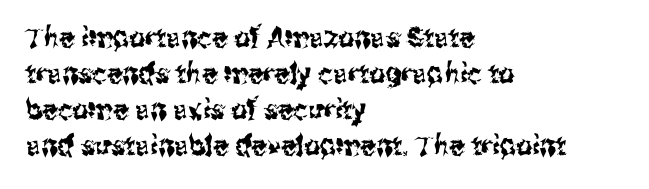
The image shows 28 px condensed sans-serif type, upright; set left-aligned, normal line spacing (1.29x), normal letter spacing, not underlined; medium stroke contrast and a medium x-height.
